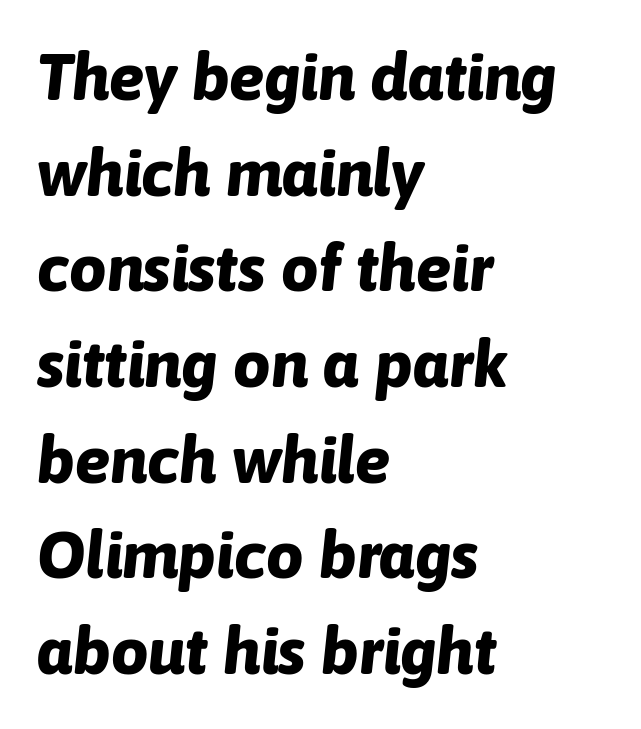
Style check: oblique. Short note: letters normally spaced. Bare-footed words on every line. Note the varied advance widths — an 'i' is clearly narrower than an 'm'. A dark, heavy texture on the line: the type is bold. These lines stack with their left ends in a neat column.
